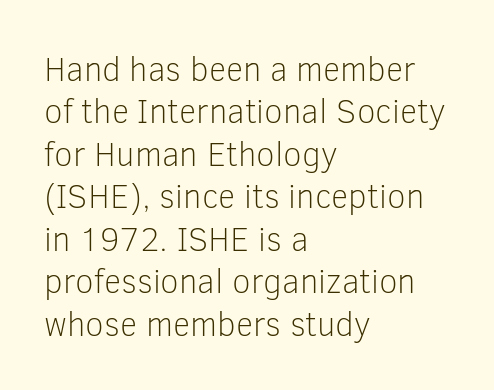
Q: Is the text bold? A: No.
Q: Is the text italic (slanted)? A: No, it is upright.
Q: Is the typeface a serif or a sans-serif typeface? A: Sans-serif.
Q: Is the text underlined? A: No.
Q: How is the paragraph aligned? A: Left-aligned.
Q: Is the spacing between letters normal or unusually wide? A: Normal.
Q: Is the spacing between lines tight, normal or loose? A: Normal.
Q: Width (condensed, normal, or wide)? A: Normal.
Q: Stroke contrast? A: Low.
Q: x-height? A: Medium.
Q: Monospaced? A: No.
